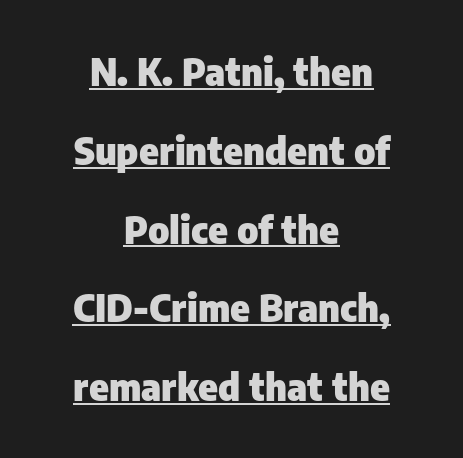
Q: Is the text bold? A: Yes.
Q: Is the text italic (slanted)? A: No, it is upright.
Q: Is the typeface a serif or a sans-serif typeface? A: Sans-serif.
Q: Is the text underlined? A: Yes.
Q: How is the paragraph aligned? A: Centered.
Q: Is the spacing between letters normal or unusually wide? A: Normal.
Q: Is the spacing between lines tight, normal or loose? A: Loose.
Q: Width (condensed, normal, or wide)? A: Normal.
Q: Stroke contrast? A: Low.
Q: x-height? A: Medium.
Q: Monospaced? A: No.
